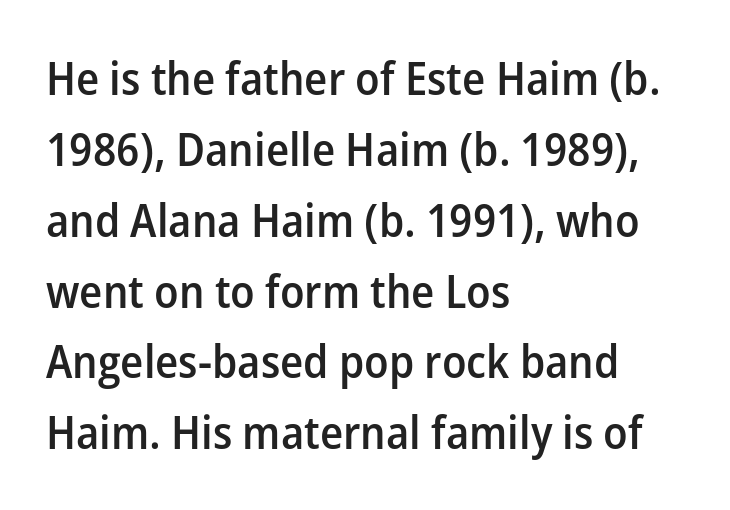
Q: Is the text bold? A: Semi-bold.
Q: Is the text italic (slanted)? A: No, it is upright.
Q: Is the typeface a serif or a sans-serif typeface? A: Sans-serif.
Q: Is the text underlined? A: No.
Q: How is the paragraph aligned? A: Left-aligned.
Q: Is the spacing between letters normal or unusually wide? A: Normal.
Q: Is the spacing between lines tight, normal or loose? A: Normal.
Q: Width (condensed, normal, or wide)? A: Normal.
Q: Stroke contrast? A: Low.
Q: x-height? A: Medium.
Q: Monospaced? A: No.
